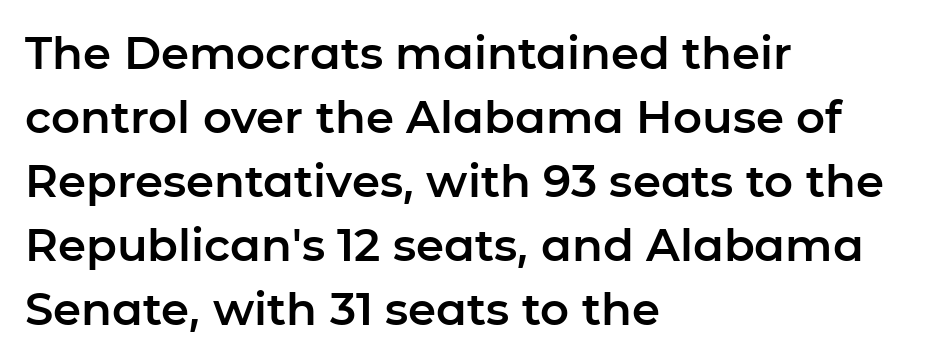
The image shows 45 px sans-serif type, upright; set left-aligned, normal line spacing (1.42x), normal letter spacing, not underlined; low stroke contrast and a medium x-height.
